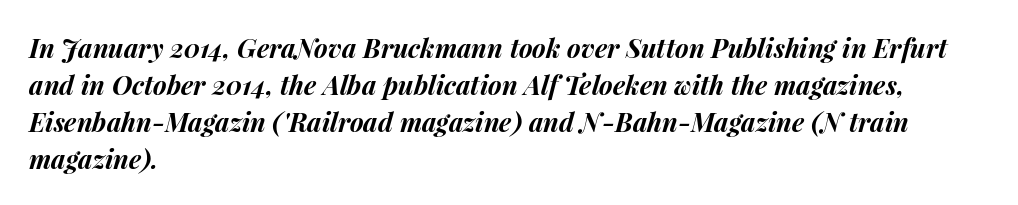
Q: Is the text bold? A: Yes.
Q: Is the text italic (slanted)? A: Yes, it leans right by about 15 degrees.
Q: Is the text underlined? A: No.
Q: How is the paragraph aligned? A: Left-aligned.
Q: Is the spacing between letters normal or unusually wide? A: Normal.
Q: Is the spacing between lines tight, normal or loose? A: Normal.
